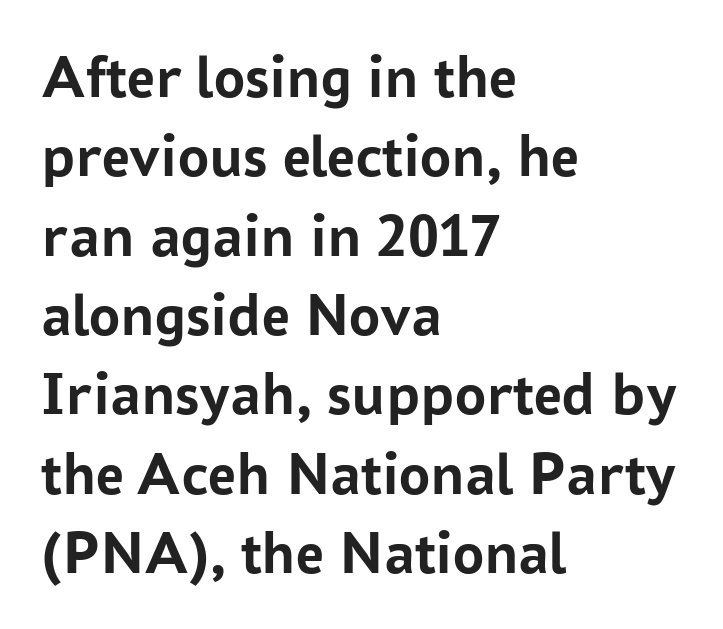
Is this a fixed-width face? No — the glyphs have proportional, varying widths. Examine the stroke ends and you'll find no serifs. Posture: vertical. Layout note: lines flush left. The string is rendered with underlining switched off. Chunky letters — that's bold for sure.
